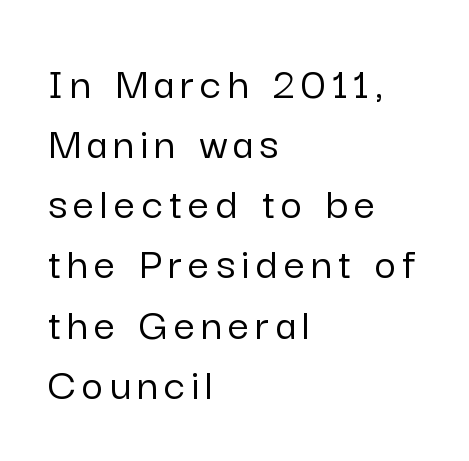
The image shows 47 px sans-serif type, upright; set left-aligned, normal line spacing (1.28x), not underlined; low stroke contrast and a medium x-height.
